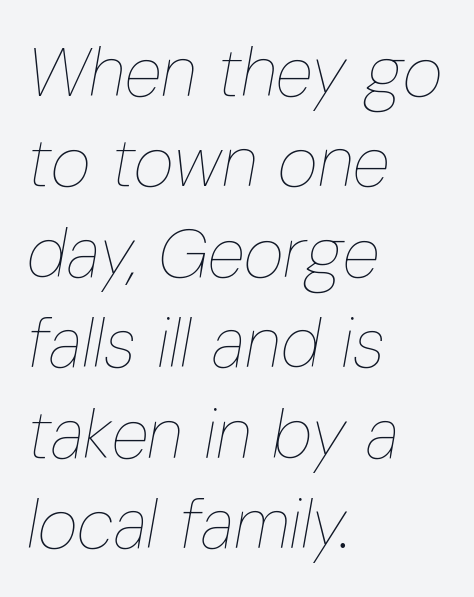
{"italic": "yes", "lean": "right", "slant_degrees": 10, "bold": "no", "weight": "thin", "width": "condensed", "stroke_contrast": "low", "x_height": "medium", "monospaced": "no", "underline": "no", "align": "left", "line_spacing": "normal", "line_spacing_ratio": 1.31, "letter_spacing": "normal", "letter_spacing_em": 0.0, "glyph_px": 69}
